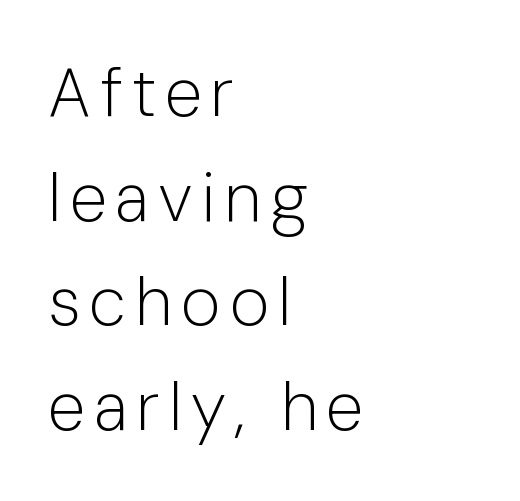
The image shows 68 px light sans-serif type, upright; set left-aligned, normal line spacing (1.54x), not underlined; low stroke contrast and a medium x-height.
